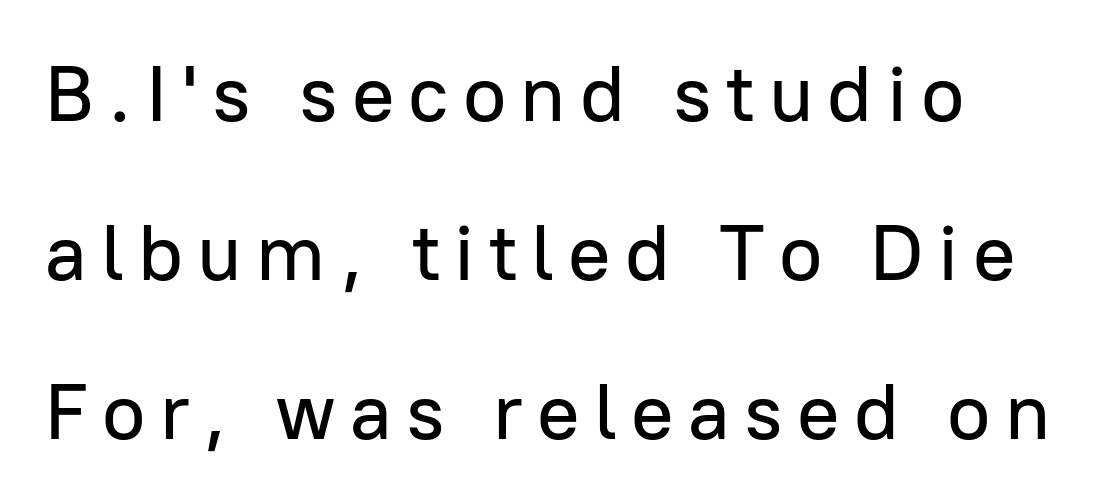
{"serif": "no", "italic": "no", "width": "normal", "stroke_contrast": "low", "x_height": "medium", "monospaced": "no", "underline": "no", "line_spacing": "loose", "line_spacing_ratio": 2.01, "glyph_px": 79}
